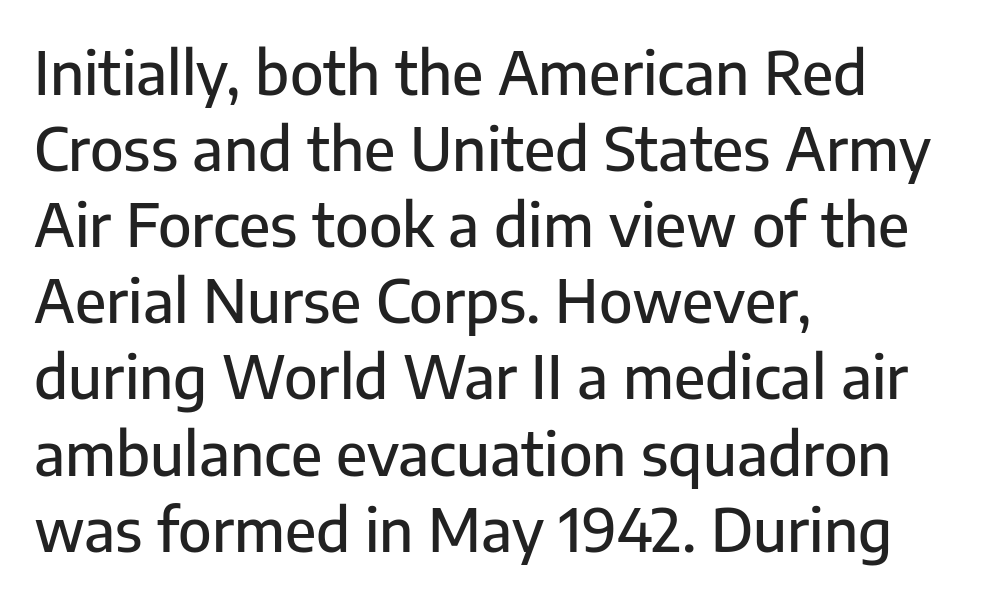
Q: Is the text italic (slanted)? A: No, it is upright.
Q: Is the typeface a serif or a sans-serif typeface? A: Sans-serif.
Q: Is the text underlined? A: No.
Q: How is the paragraph aligned? A: Left-aligned.
Q: Is the spacing between letters normal or unusually wide? A: Normal.
Q: Is the spacing between lines tight, normal or loose? A: Normal.
Q: Width (condensed, normal, or wide)? A: Normal.
Q: Stroke contrast? A: Low.
Q: x-height? A: Medium.
Q: Monospaced? A: No.
